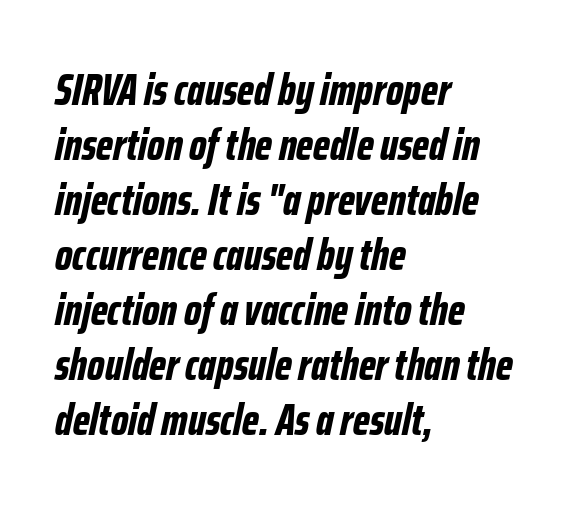
{"italic": "yes", "lean": "right", "slant_degrees": 12, "bold": "yes", "weight": "bold", "width": "condensed", "stroke_contrast": "low", "x_height": "medium", "monospaced": "no", "underline": "no", "align": "left", "line_spacing": "normal", "line_spacing_ratio": 1.25, "letter_spacing": "normal", "letter_spacing_em": 0.0, "glyph_px": 44}
